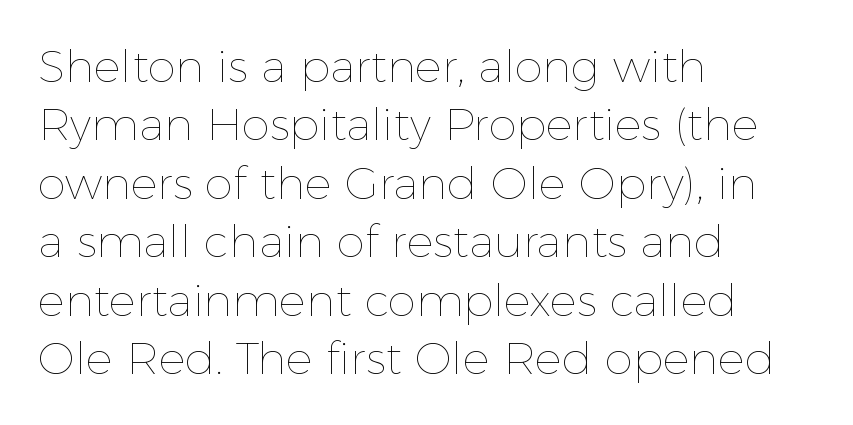
The typography opts for an upright posture over an oblique one. This sample has the flowing, uneven cadence of proportional lettering. The line-height multiplier appears to be the usual default. No heavy texture on the line: the type isn't bold. Letter spacing: default. A bare baseline throughout the passage.
